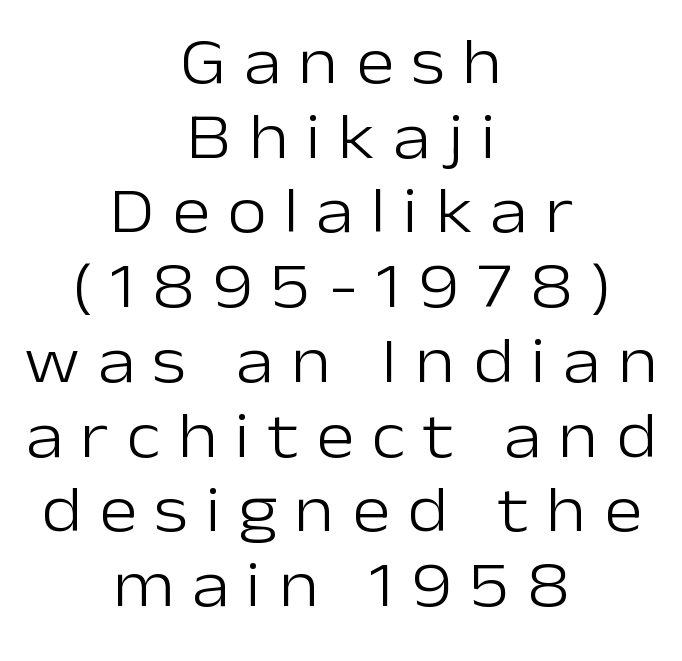
In terms of letterspacing, this is a distinctly airy, spread setting. Plain, unruled lines of type. No heavy texture on the line: the type isn't bold. The vertical gap from one line to the next is small.
